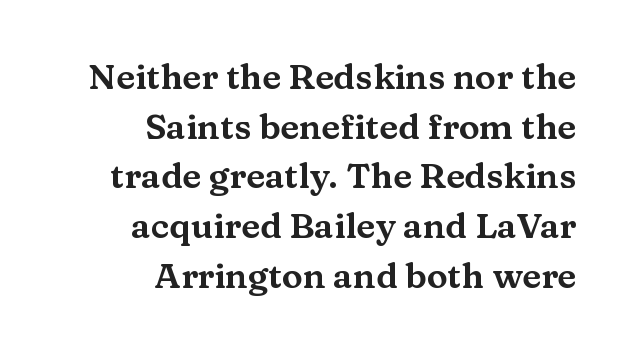
{"serif": "yes", "italic": "no", "width": "wide", "stroke_contrast": "medium", "x_height": "medium", "monospaced": "no", "underline": "no", "align": "right", "line_spacing": "normal", "line_spacing_ratio": 1.42, "letter_spacing": "normal", "letter_spacing_em": 0.0, "glyph_px": 35}
